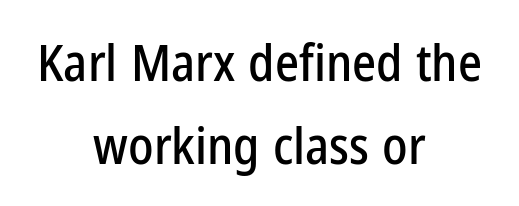
{"serif": "no", "italic": "no", "width": "condensed", "stroke_contrast": "low", "x_height": "medium", "monospaced": "no", "underline": "no", "align": "center", "line_spacing": "normal", "line_spacing_ratio": 1.63, "letter_spacing": "normal", "letter_spacing_em": 0.0, "glyph_px": 51}
